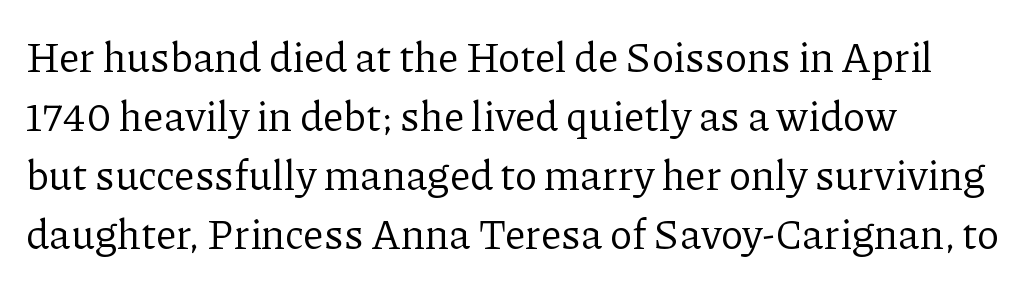
{"serif": "yes", "italic": "no", "bold": "no", "weight": "regular", "width": "normal", "stroke_contrast": "low", "x_height": "medium", "monospaced": "no", "underline": "no", "align": "left", "line_spacing": "normal", "line_spacing_ratio": 1.44, "letter_spacing": "normal", "letter_spacing_em": 0.0, "glyph_px": 41}
